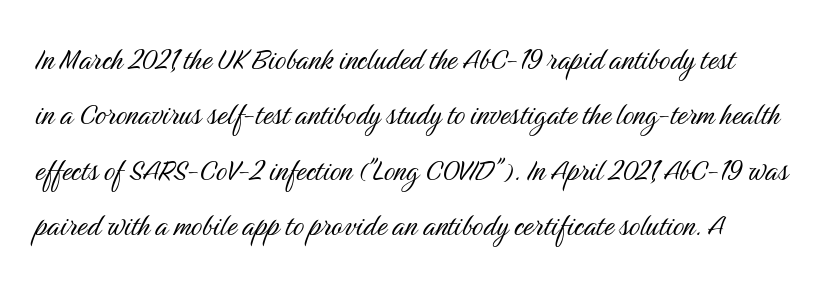
The image shows 35 px light, condensed sans-serif type; set normal line spacing (1.58x), normal letter spacing, not underlined; medium stroke contrast and a medium x-height.
